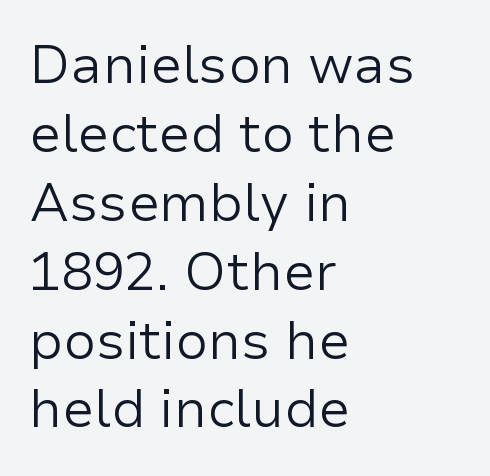
The block of text has a typical density, with ordinary space between rows. In terms of posture, this sample is upright. Caption: multi-line text, flush left, ragged right. Are there feet on the stems? There aren't — it's a sans. The zone under the glyphs is completely vacant. Stems here are at most as thick as an everyday book face.
